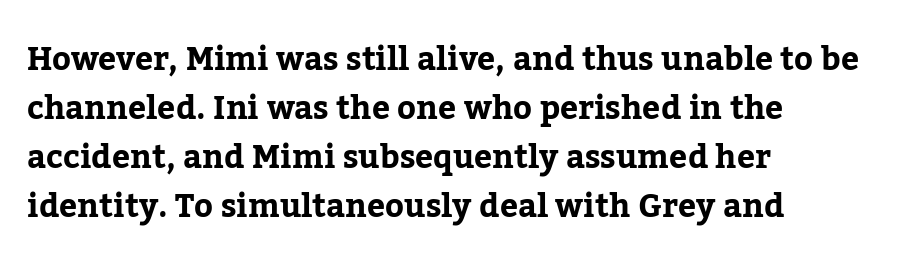
Q: Is the text italic (slanted)? A: No, it is upright.
Q: Is the typeface a serif or a sans-serif typeface? A: Serif.
Q: Is the text underlined? A: No.
Q: How is the paragraph aligned? A: Left-aligned.
Q: Is the spacing between letters normal or unusually wide? A: Normal.
Q: Is the spacing between lines tight, normal or loose? A: Normal.
Q: Width (condensed, normal, or wide)? A: Normal.
Q: Stroke contrast? A: Low.
Q: x-height? A: Medium.
Q: Monospaced? A: No.
